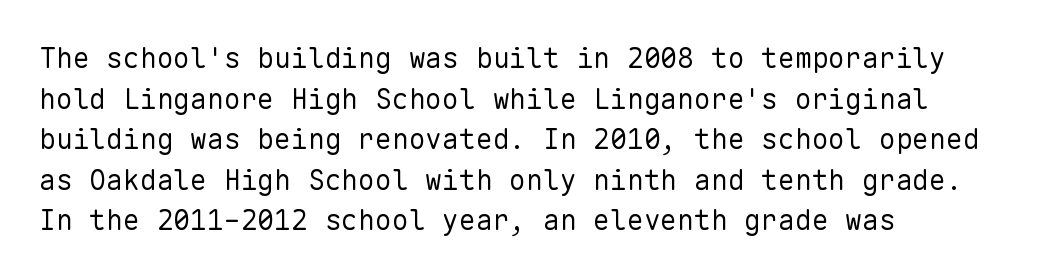
{"serif": "no", "italic": "no", "bold": "no", "weight": "regular", "width": "normal", "stroke_contrast": "low", "x_height": "medium", "monospaced": "yes", "underline": "no", "align": "left", "line_spacing": "normal", "line_spacing_ratio": 1.45, "letter_spacing": "normal", "letter_spacing_em": 0.0, "glyph_px": 28}
